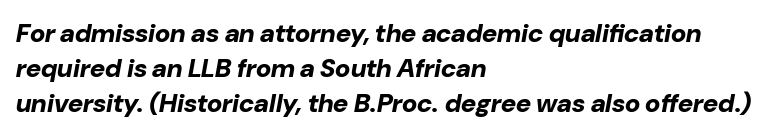
Q: Is the text bold? A: Yes.
Q: Is the text italic (slanted)? A: Yes, it leans right by about 10 degrees.
Q: Is the text underlined? A: No.
Q: How is the paragraph aligned? A: Left-aligned.
Q: Is the spacing between letters normal or unusually wide? A: Normal.
Q: Is the spacing between lines tight, normal or loose? A: Normal.
